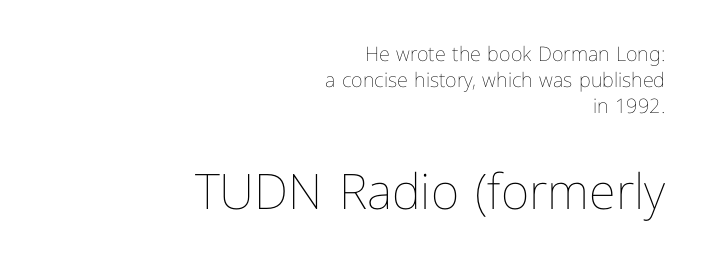
Q: Is the text bold? A: No.
Q: Is the text italic (slanted)? A: No, it is upright.
Q: Is the text underlined? A: No.
Q: How is the paragraph aligned? A: Right-aligned.
Q: Is the spacing between letters normal or unusually wide? A: Normal.
Q: Is the spacing between lines tight, normal or loose? A: Normal.
Q: Which block of text is set in a larger size, the first (top) or the second (bottom)? A: The second (bottom) one.
Q: Width (condensed, normal, or wide)? A: Normal.
Q: Stroke contrast? A: Low.
Q: x-height? A: Medium.
Q: Monospaced? A: No.
